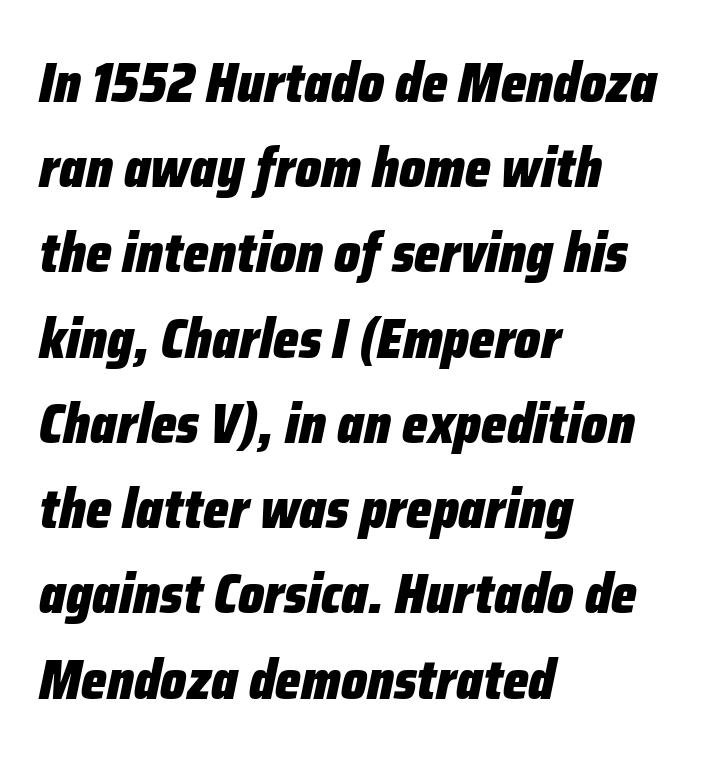
The image shows 55 px heavy, condensed type, italic (leaning right); set left-aligned, normal line spacing (1.55x), normal letter spacing, not underlined; low stroke contrast and a medium x-height.
